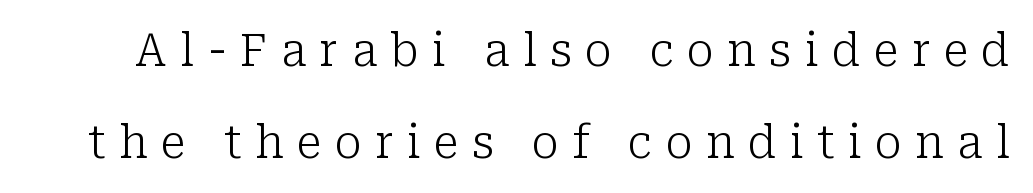
{"serif": "yes", "italic": "no", "bold": "no", "weight": "light", "width": "normal", "stroke_contrast": "low", "x_height": "medium", "monospaced": "no", "underline": "no", "line_spacing": "loose", "line_spacing_ratio": 2.0, "letter_spacing": "wide", "letter_spacing_em": 0.29, "glyph_px": 46}
